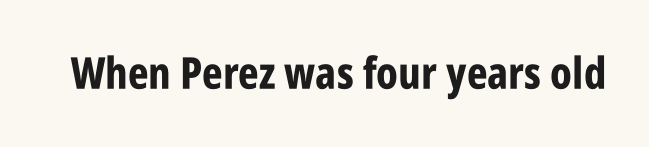
Q: Is the text bold? A: Yes.
Q: Is the text italic (slanted)? A: No, it is upright.
Q: Is the typeface a serif or a sans-serif typeface? A: Sans-serif.
Q: Is the text underlined? A: No.
Q: Is the spacing between letters normal or unusually wide? A: Normal.
Q: Width (condensed, normal, or wide)? A: Condensed.
Q: Stroke contrast? A: Low.
Q: x-height? A: Large.
Q: Monospaced? A: No.
